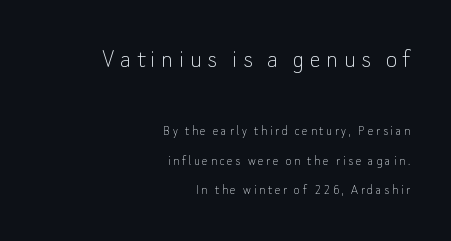
{"serif": "no", "italic": "no", "bold": "no", "weight": "thin", "width": "normal", "stroke_contrast": "low", "x_height": "small", "monospaced": "no", "underline": "no", "align": "right", "line_spacing": "loose", "line_spacing_ratio": 2.1, "larger_block": "first", "size_ratio": 2.0, "glyph_px": 28}
